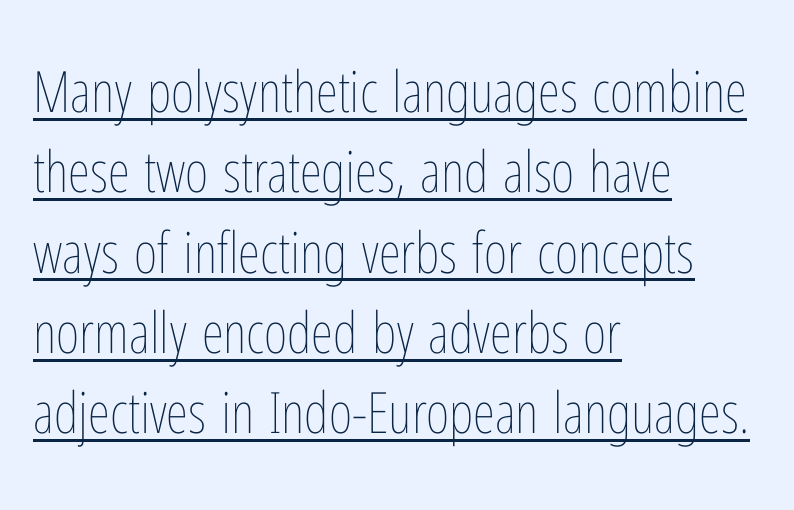
There is no visible air inserted between adjacent glyphs. Proportional: the letters do not fall into vertical columns. Ink coverage per letter is moderate at most. The words here are underlined.
